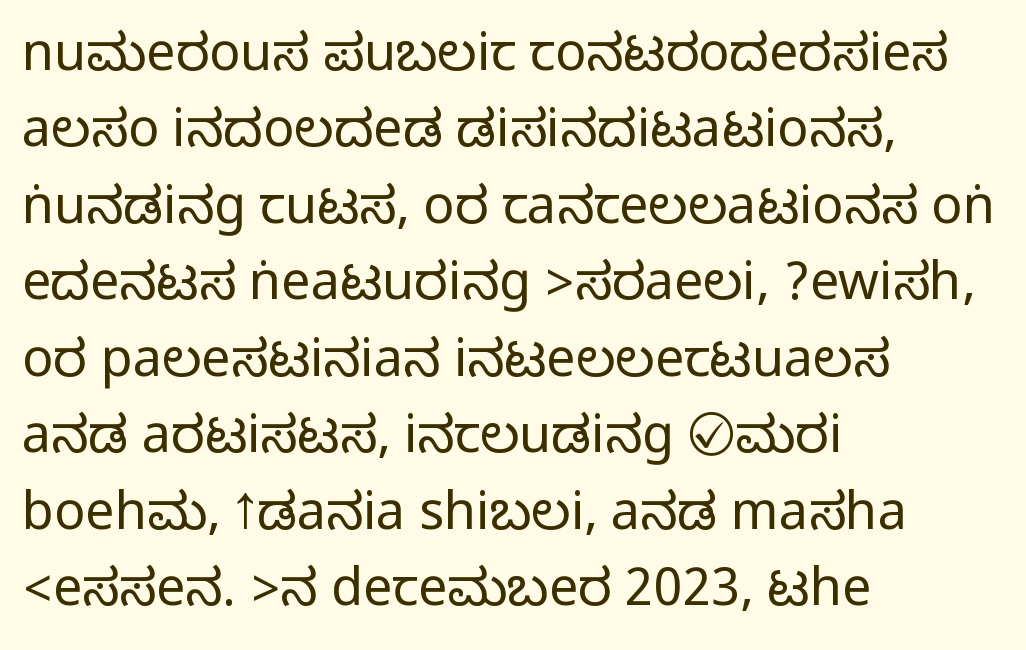
The passage is arranged the way most books set body copy — flush left. Descenders hang freely into open space. The letters sit at their default tracking, neither squeezed nor spread. If you drew a line through each stem, it would be perfectly vertical.
